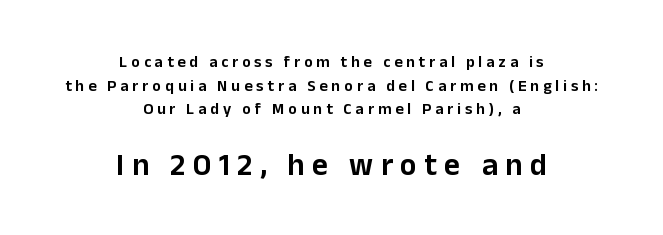
These lines are centered, leaving both edges ragged. This sample keeps an unexceptional amount of space between lines. Honestly, there is no underline to notice here at all. The font's upright variant was chosen for this text.
